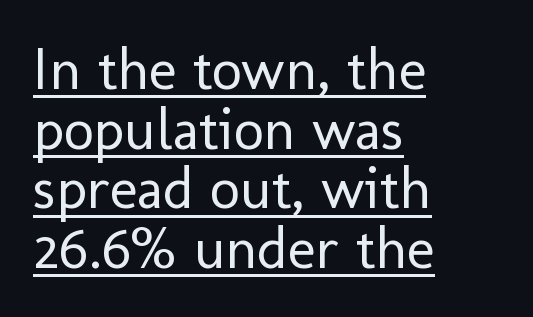
The passage shown is typed in a proportional face where columns would drift. Summary of vertical rhythm: compact, with narrow interline spacing. Stems and bowls with no extra thickness — not bold. Each letter's strokes conclude bluntly, with no projecting serifs. Words appear dense and cohesive because spacing is normal.
